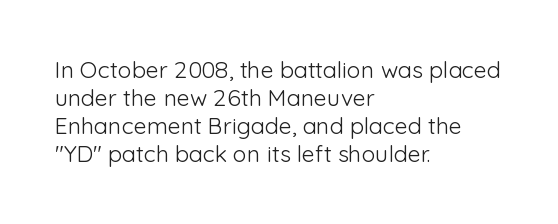
Q: Is the text bold? A: No.
Q: Is the text italic (slanted)? A: No, it is upright.
Q: Is the text underlined? A: No.
Q: How is the paragraph aligned? A: Left-aligned.
Q: Is the spacing between letters normal or unusually wide? A: Normal.
